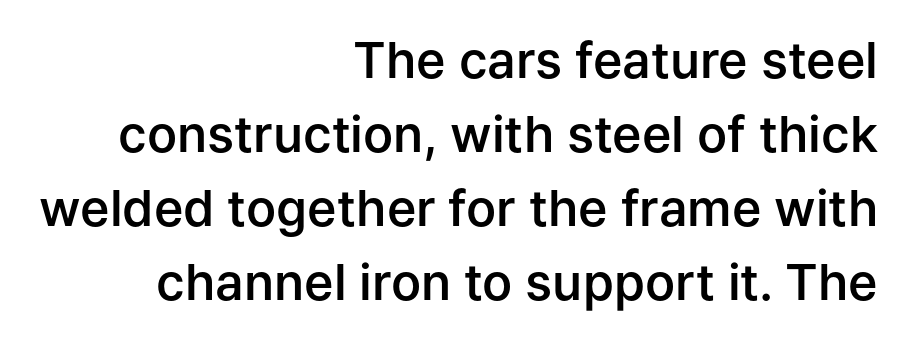
{"serif": "no", "italic": "no", "bold": "semi", "weight": "semibold", "width": "normal", "stroke_contrast": "low", "x_height": "medium", "monospaced": "no", "underline": "no", "align": "right", "line_spacing": "normal", "line_spacing_ratio": 1.48, "letter_spacing": "normal", "letter_spacing_em": 0.0, "glyph_px": 50}
